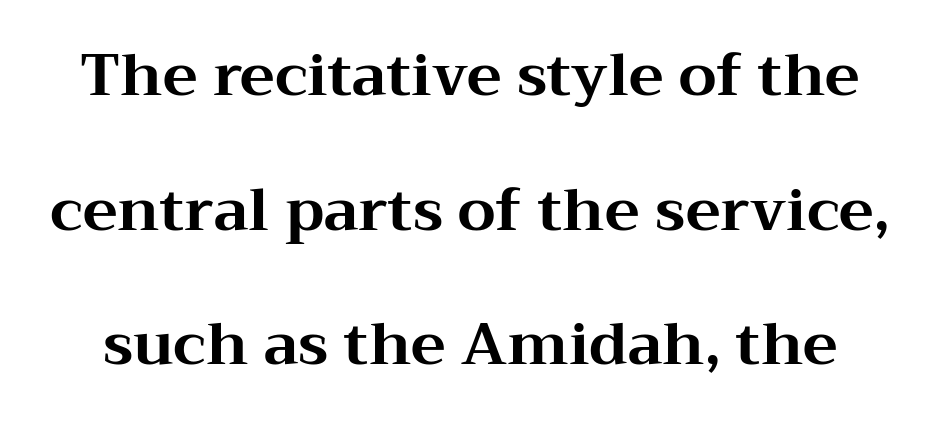
The block of text is sparse from top to bottom, with ample space between rows. Small tapered or slab feet sit at the stroke ends, so this counts as serif. A full-strength bold gives these letters their thick strokes. Letter spacing: default. These lines were composed using upright roman letters. The zone under the glyphs is completely vacant.
